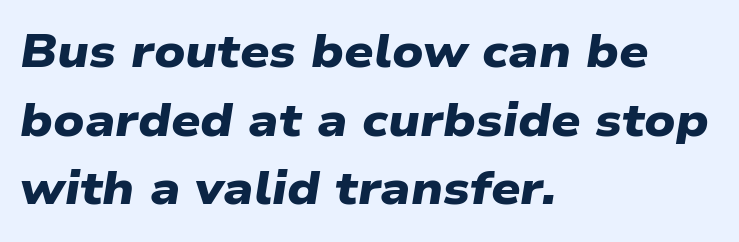
The image shows 46 px heavy, wide sans-serif type; set left-aligned, normal line spacing (1.49x), normal letter spacing, not underlined; low stroke contrast and a medium x-height.
